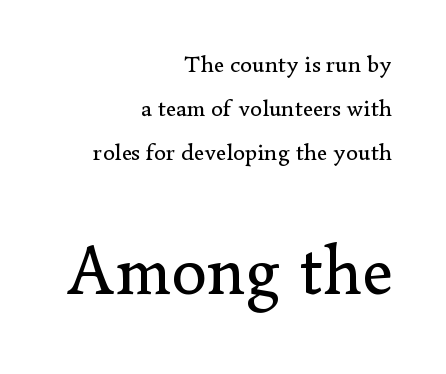
Q: Is the text bold? A: No.
Q: Is the text italic (slanted)? A: No, it is upright.
Q: Is the typeface a serif or a sans-serif typeface? A: Serif.
Q: Is the text underlined? A: No.
Q: How is the paragraph aligned? A: Right-aligned.
Q: Is the spacing between letters normal or unusually wide? A: Normal.
Q: Which block of text is set in a larger size, the first (top) or the second (bottom)? A: The second (bottom) one.
Q: Width (condensed, normal, or wide)? A: Normal.
Q: Stroke contrast? A: Low.
Q: x-height? A: Small.
Q: Monospaced? A: No.
